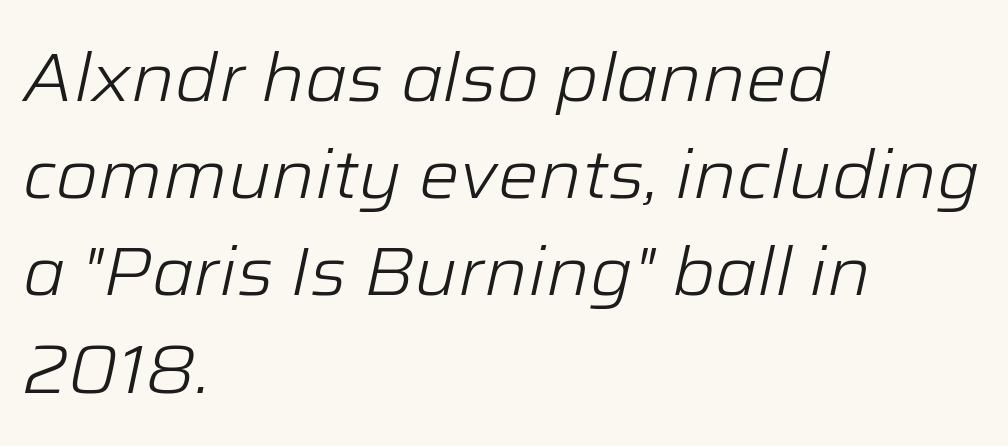
Q: Is the text bold? A: No.
Q: Is the text italic (slanted)? A: Yes, it leans right by about 12 degrees.
Q: Is the text underlined? A: No.
Q: How is the paragraph aligned? A: Left-aligned.
Q: Is the spacing between letters normal or unusually wide? A: Normal.
Q: Is the spacing between lines tight, normal or loose? A: Normal.
Q: Width (condensed, normal, or wide)? A: Normal.
Q: Stroke contrast? A: Low.
Q: x-height? A: Medium.
Q: Monospaced? A: No.
